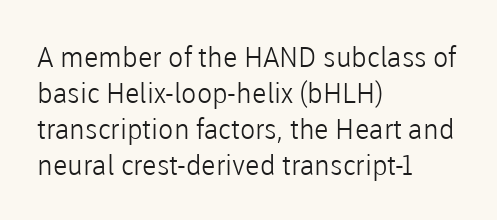
Q: Is the text bold? A: No.
Q: Is the text italic (slanted)? A: No, it is upright.
Q: Is the typeface a serif or a sans-serif typeface? A: Sans-serif.
Q: Is the text underlined? A: No.
Q: How is the paragraph aligned? A: Left-aligned.
Q: Is the spacing between letters normal or unusually wide? A: Normal.
Q: Is the spacing between lines tight, normal or loose? A: Normal.
Q: Width (condensed, normal, or wide)? A: Normal.
Q: Stroke contrast? A: Low.
Q: x-height? A: Medium.
Q: Monospaced? A: No.
